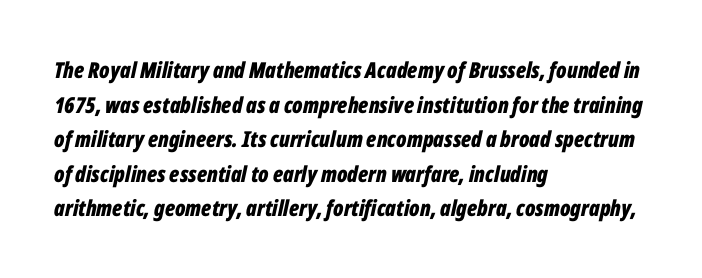
The letters are slanted; this is an italic face. This rendering features lettering with no underline. Letter spacing: default. These lines carry a lot of weight — the face is fully bold.
